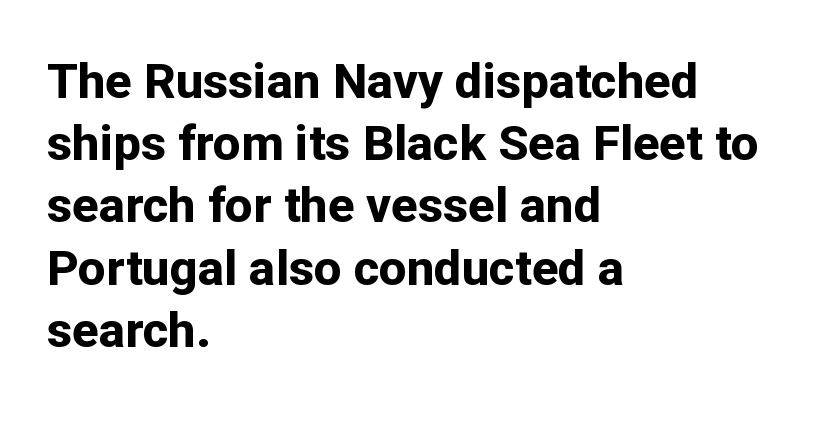
The image shows 49 px bold sans-serif type, upright; set left-aligned, normal line spacing (1.27x), normal letter spacing, not underlined; low stroke contrast and a medium x-height.
